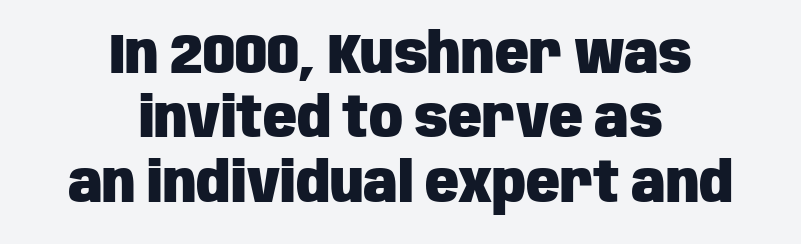
Has an underline been added? It has not. The type is set solid horizontally, with unmodified tracking. Do the letters lean? They stand straight. One glance says dense: line gaps are narrower than usual.
